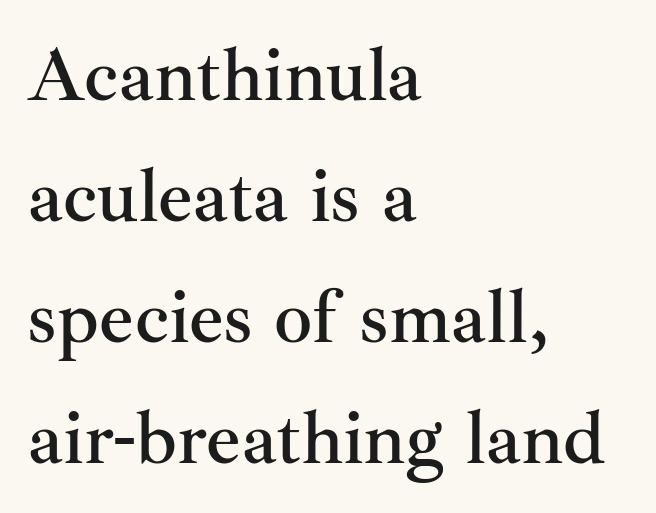
{"serif": "yes", "italic": "no", "width": "normal", "stroke_contrast": "medium", "x_height": "small", "monospaced": "no", "underline": "no", "align": "left", "line_spacing": "normal", "line_spacing_ratio": 1.59, "letter_spacing": "normal", "letter_spacing_em": 0.0, "glyph_px": 76}
